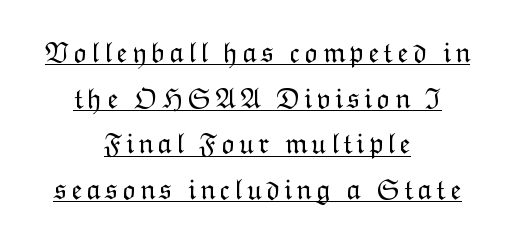
Q: Is the text bold? A: No.
Q: Is the text italic (slanted)? A: No, it is upright.
Q: Is the text underlined? A: Yes.
Q: How is the paragraph aligned? A: Centered.
Q: Is the spacing between lines tight, normal or loose? A: Normal.
Q: Width (condensed, normal, or wide)? A: Normal.
Q: Stroke contrast? A: Low.
Q: x-height? A: Medium.
Q: Monospaced? A: No.
